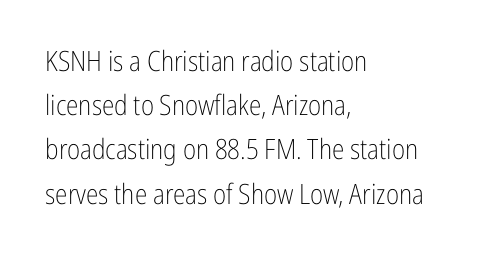
Q: Is the text bold? A: No.
Q: Is the text italic (slanted)? A: No, it is upright.
Q: Is the typeface a serif or a sans-serif typeface? A: Sans-serif.
Q: Is the text underlined? A: No.
Q: How is the paragraph aligned? A: Left-aligned.
Q: Is the spacing between letters normal or unusually wide? A: Normal.
Q: Is the spacing between lines tight, normal or loose? A: Normal.
Q: Width (condensed, normal, or wide)? A: Condensed.
Q: Stroke contrast? A: Low.
Q: x-height? A: Medium.
Q: Monospaced? A: No.
